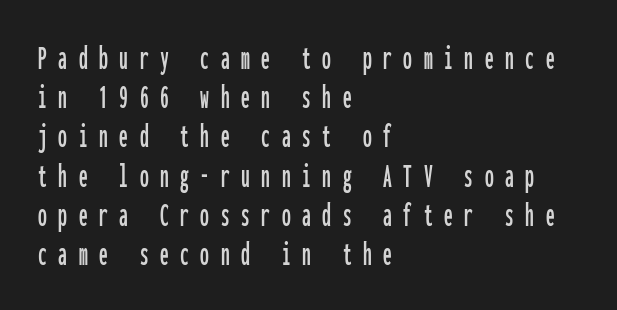
{"serif": "no", "italic": "no", "width": "condensed", "stroke_contrast": "low", "x_height": "medium", "monospaced": "yes", "underline": "no", "align": "left", "line_spacing": "tight", "line_spacing_ratio": 1.12, "letter_spacing": "wide", "letter_spacing_em": 0.33, "glyph_px": 35}
